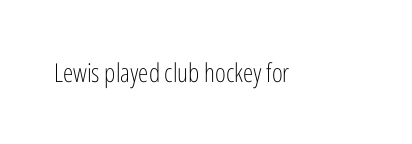
A roman cut, with each character standing at attention. Decoration check: the copy has no underline. The gaps between neighbouring characters are ordinary and unremarkable. Bold? No — there's no thickening of the strokes.
